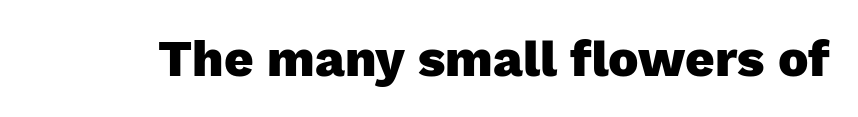
{"serif": "no", "italic": "no", "bold": "yes", "weight": "heavy", "width": "normal", "stroke_contrast": "low", "x_height": "medium", "monospaced": "no", "underline": "no", "letter_spacing": "normal", "letter_spacing_em": 0.0, "glyph_px": 51}
